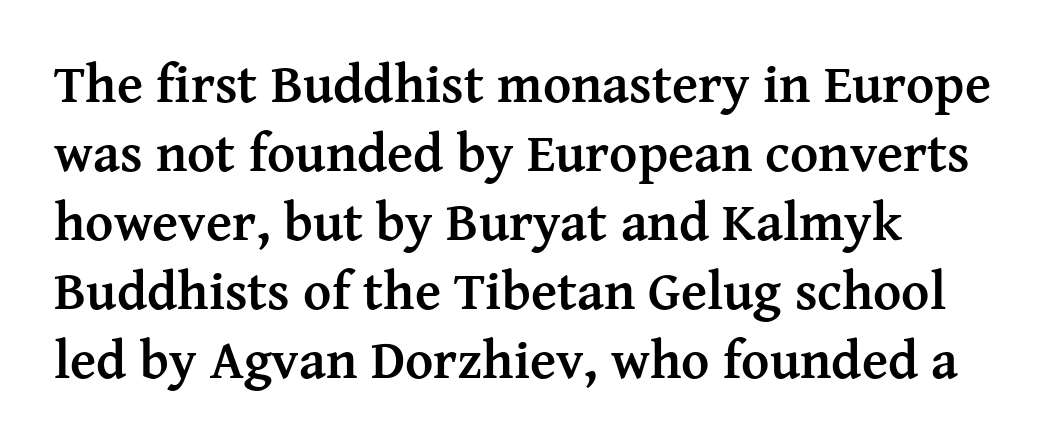
The image shows 54 px semibold serif type, upright; set normal line spacing (1.28x), normal letter spacing, not underlined; medium stroke contrast and a medium x-height.
